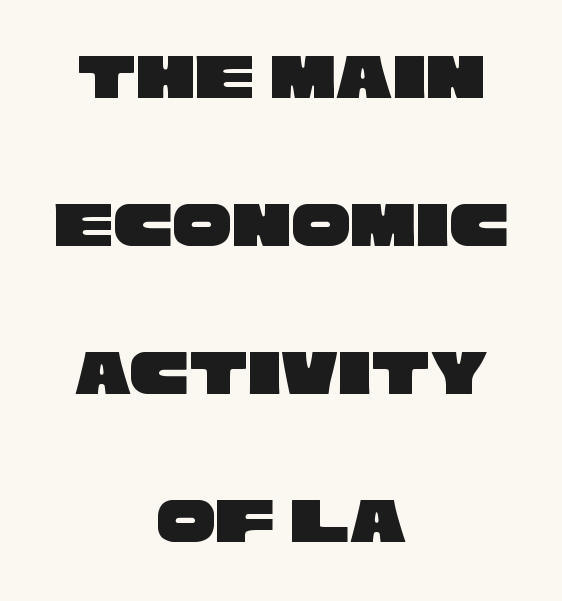
Q: Is the typeface a serif or a sans-serif typeface? A: Sans-serif.
Q: Is the text underlined? A: No.
Q: How is the paragraph aligned? A: Centered.
Q: Is the spacing between letters normal or unusually wide? A: Normal.
Q: Is the spacing between lines tight, normal or loose? A: Loose.
Q: Width (condensed, normal, or wide)? A: Wide.
Q: Stroke contrast? A: Low.
Q: x-height? A: Large.
Q: Monospaced? A: No.
